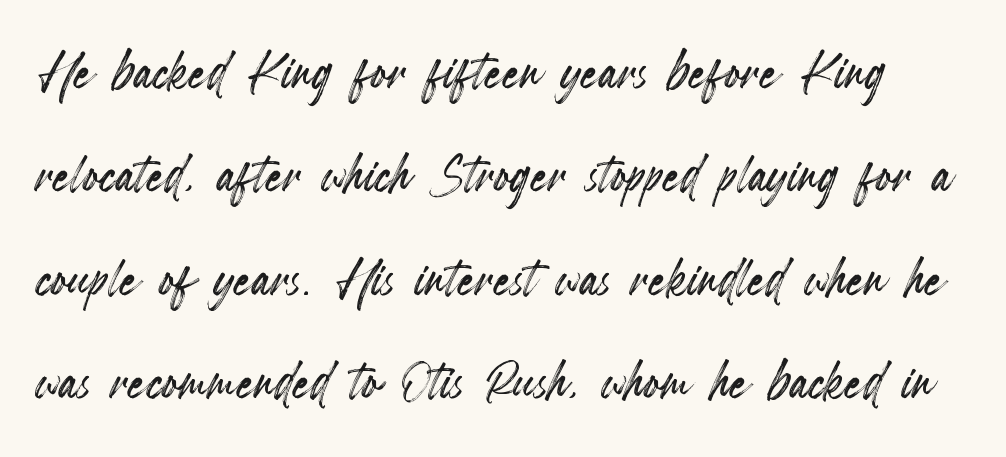
{"width": "condensed", "x_height": "small", "monospaced": "no", "underline": "no", "line_spacing": "normal", "line_spacing_ratio": 1.52, "letter_spacing": "normal", "letter_spacing_em": 0.0, "glyph_px": 68}
